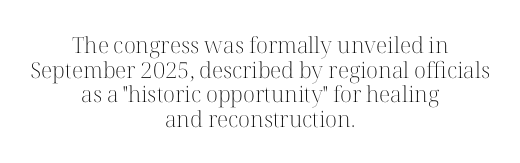
Glance below the letters and you will spot only blank space. The horizontal fit of the characters is conventional and even. Compared with a flush-left layout, this one balances lines on the center instead. One glance says dense: line gaps are narrower than usual. The cut favours lightness, reaching ordinary text weight at its darkest. The letters stand upright; this is a roman face.
